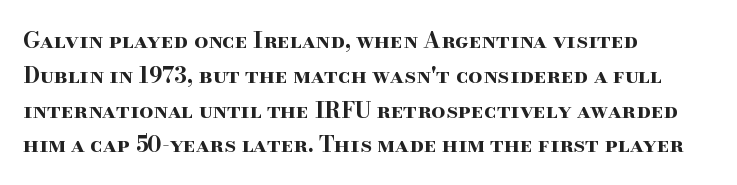
Q: Is the text bold? A: Yes.
Q: Is the text italic (slanted)? A: No, it is upright.
Q: Is the text underlined? A: No.
Q: How is the paragraph aligned? A: Left-aligned.
Q: Is the spacing between letters normal or unusually wide? A: Normal.
Q: Is the spacing between lines tight, normal or loose? A: Normal.
